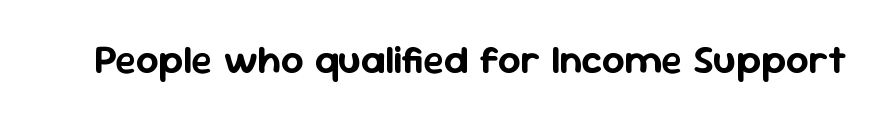
{"serif": "no", "italic": "no", "width": "normal", "stroke_contrast": "low", "x_height": "medium", "monospaced": "no", "underline": "no", "letter_spacing": "normal", "letter_spacing_em": 0.0, "glyph_px": 40}
